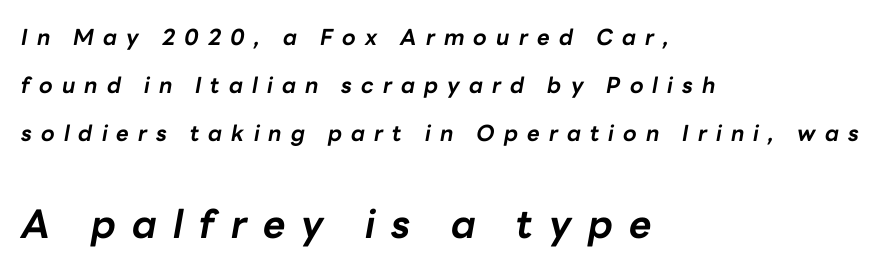
Q: Is the text bold? A: Yes.
Q: Is the text italic (slanted)? A: Yes, it leans right by about 10 degrees.
Q: Is the text underlined? A: No.
Q: How is the paragraph aligned? A: Left-aligned.
Q: Is the spacing between letters normal or unusually wide? A: Unusually wide.
Q: Is the spacing between lines tight, normal or loose? A: Loose.
Q: Which block of text is set in a larger size, the first (top) or the second (bottom)? A: The second (bottom) one.
Q: Width (condensed, normal, or wide)? A: Normal.
Q: Stroke contrast? A: Low.
Q: x-height? A: Medium.
Q: Monospaced? A: No.
